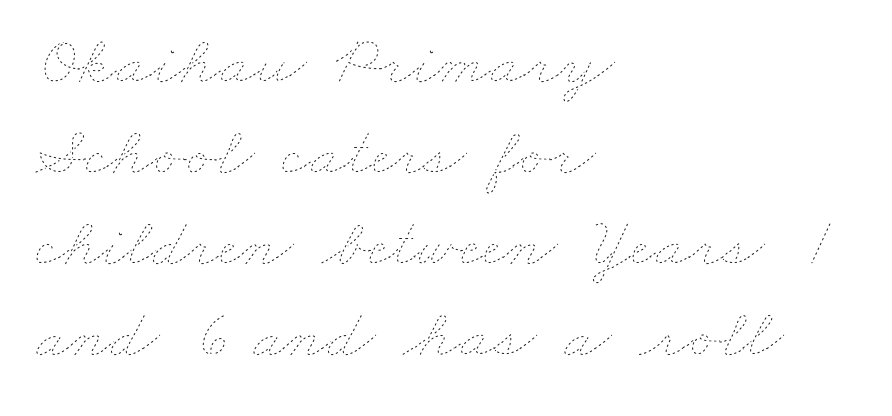
Q: Is the text bold? A: No.
Q: Is the text underlined? A: No.
Q: How is the paragraph aligned? A: Left-aligned.
Q: Is the spacing between letters normal or unusually wide? A: Normal.
Q: Is the spacing between lines tight, normal or loose? A: Normal.
Q: Width (condensed, normal, or wide)? A: Wide.
Q: Stroke contrast? A: Low.
Q: x-height? A: Small.
Q: Monospaced? A: No.
